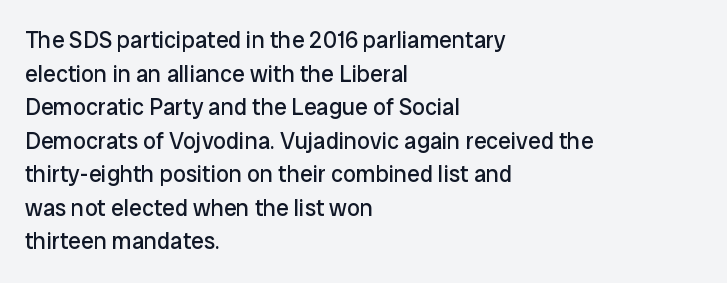
{"italic": "no", "bold": "no", "underline": "no", "align": "left", "line_spacing": "normal", "line_spacing_ratio": 1.46, "letter_spacing": "normal", "letter_spacing_em": 0.0, "glyph_px": 23}
